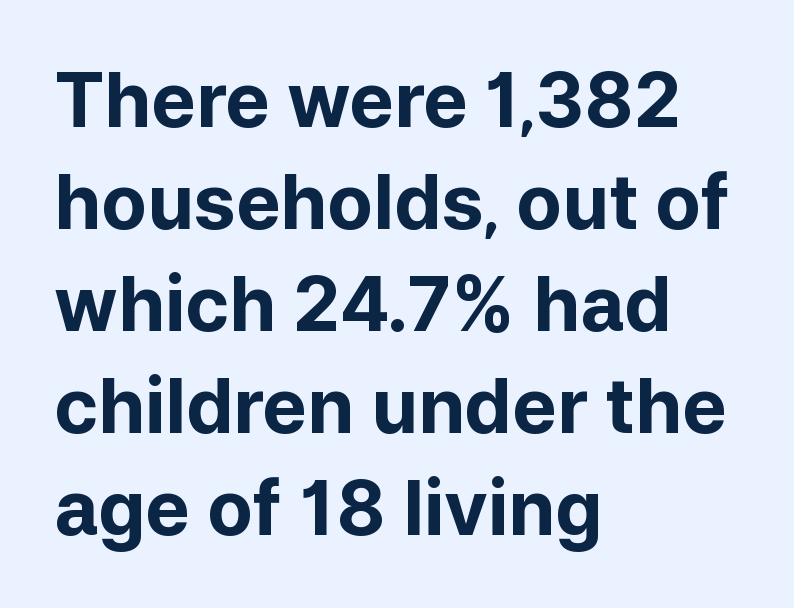
Q: Is the text bold? A: Yes.
Q: Is the text italic (slanted)? A: No, it is upright.
Q: Is the typeface a serif or a sans-serif typeface? A: Sans-serif.
Q: Is the text underlined? A: No.
Q: How is the paragraph aligned? A: Left-aligned.
Q: Is the spacing between letters normal or unusually wide? A: Normal.
Q: Is the spacing between lines tight, normal or loose? A: Normal.
Q: Width (condensed, normal, or wide)? A: Normal.
Q: Stroke contrast? A: Low.
Q: x-height? A: Medium.
Q: Monospaced? A: No.
